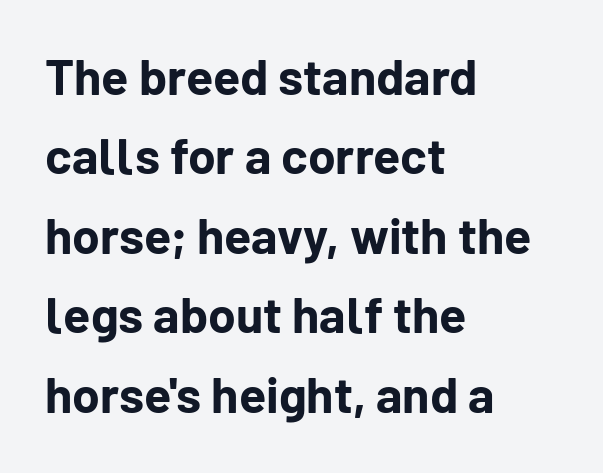
{"serif": "no", "italic": "no", "bold": "yes", "weight": "bold", "width": "normal", "stroke_contrast": "low", "x_height": "medium", "monospaced": "no", "underline": "no", "align": "left", "line_spacing": "normal", "line_spacing_ratio": 1.59, "letter_spacing": "normal", "letter_spacing_em": 0.0, "glyph_px": 50}
